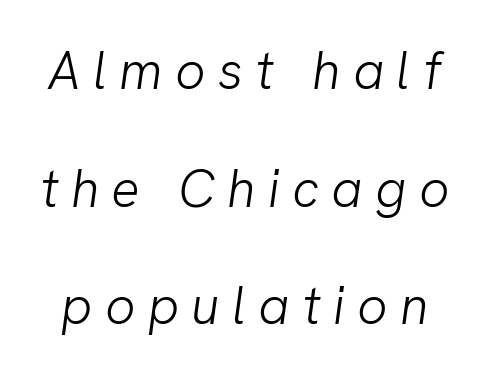
Q: Is the text bold? A: No.
Q: Is the typeface a serif or a sans-serif typeface? A: Sans-serif.
Q: Is the text underlined? A: No.
Q: Is the spacing between letters normal or unusually wide? A: Unusually wide.
Q: Is the spacing between lines tight, normal or loose? A: Loose.
Q: Width (condensed, normal, or wide)? A: Normal.
Q: Stroke contrast? A: Low.
Q: x-height? A: Medium.
Q: Monospaced? A: No.
